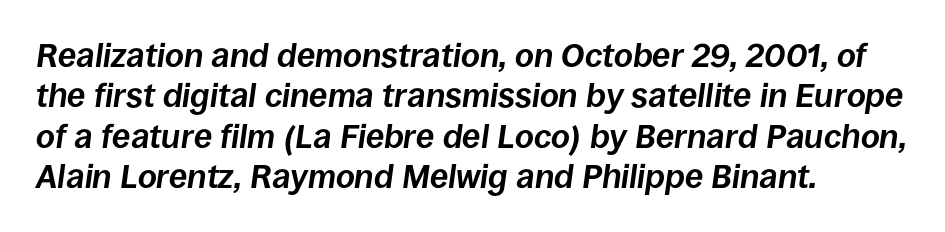
{"italic": "yes", "lean": "right", "slant_degrees": 8, "bold": "yes", "weight": "bold", "width": "normal", "stroke_contrast": "low", "x_height": "large", "monospaced": "no", "underline": "no", "align": "left", "line_spacing_ratio": 1.22, "letter_spacing": "normal", "letter_spacing_em": 0.0, "glyph_px": 33}
